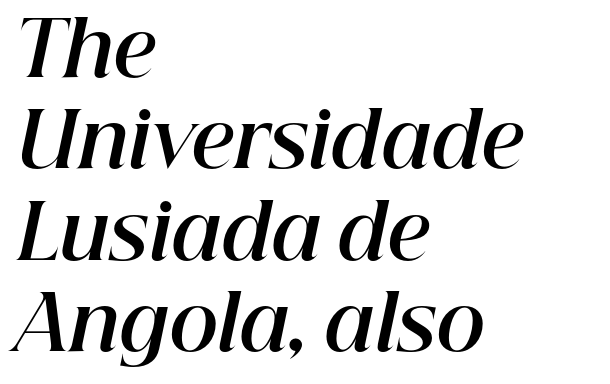
Q: Is the text bold? A: Yes.
Q: Is the text italic (slanted)? A: Yes, it leans right by about 12 degrees.
Q: Is the text underlined? A: No.
Q: How is the paragraph aligned? A: Left-aligned.
Q: Is the spacing between letters normal or unusually wide? A: Normal.
Q: Width (condensed, normal, or wide)? A: Normal.
Q: Stroke contrast? A: High.
Q: x-height? A: Medium.
Q: Monospaced? A: No.
